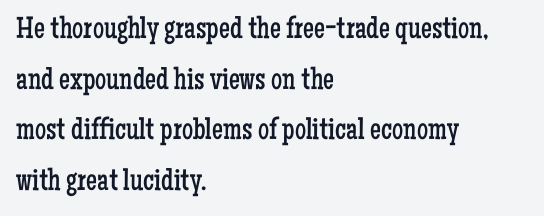
Q: Is the text bold? A: No.
Q: Is the text italic (slanted)? A: No, it is upright.
Q: Is the typeface a serif or a sans-serif typeface? A: Serif.
Q: Is the text underlined? A: No.
Q: How is the paragraph aligned? A: Left-aligned.
Q: Is the spacing between letters normal or unusually wide? A: Normal.
Q: Is the spacing between lines tight, normal or loose? A: Normal.
Q: Width (condensed, normal, or wide)? A: Condensed.
Q: Stroke contrast? A: Low.
Q: x-height? A: Medium.
Q: Monospaced? A: No.
